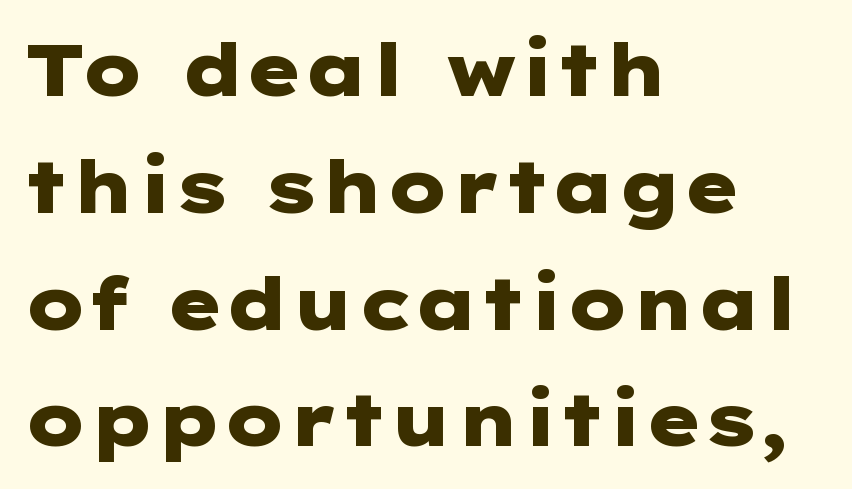
{"serif": "no", "italic": "no", "bold": "yes", "weight": "heavy", "width": "wide", "stroke_contrast": "low", "x_height": "medium", "underline": "no", "align": "left", "line_spacing": "normal", "line_spacing_ratio": 1.6, "letter_spacing": "normal", "letter_spacing_em": 0.0, "glyph_px": 73}
